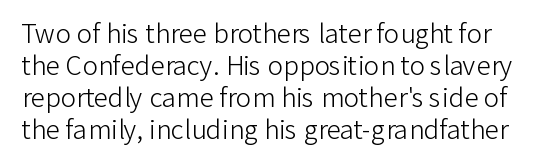
The image shows 26 px text type, upright; set line spacing 1.23x, normal letter spacing, not underlined.
